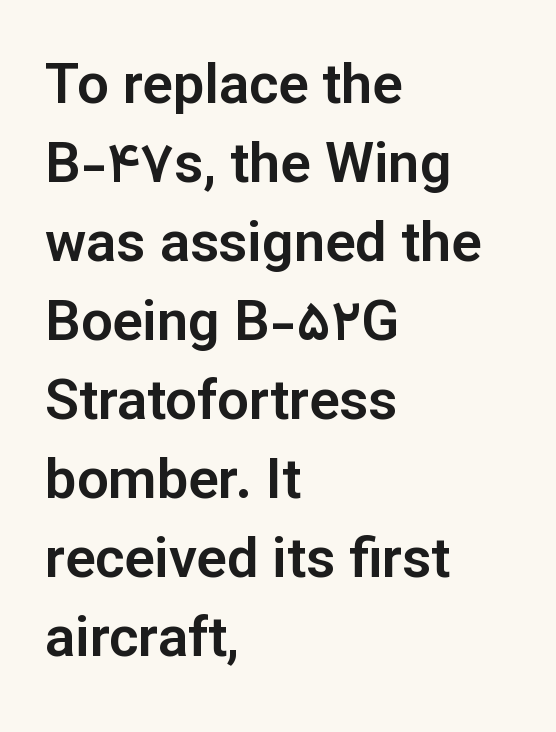
{"serif": "no", "italic": "no", "width": "normal", "stroke_contrast": "low", "x_height": "medium", "monospaced": "no", "underline": "no", "align": "left", "line_spacing": "normal", "line_spacing_ratio": 1.41, "letter_spacing": "normal", "letter_spacing_em": 0.0, "glyph_px": 56}
